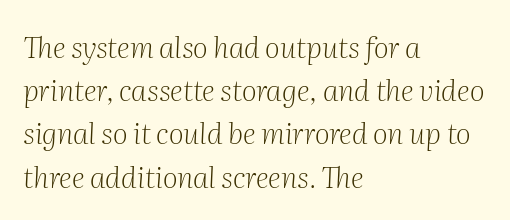
{"serif": "yes", "italic": "yes", "lean": "right", "slant_degrees": 2, "bold": "no", "weight": "light", "width": "normal", "stroke_contrast": "medium", "x_height": "medium", "monospaced": "no", "underline": "no", "align": "left", "line_spacing": "normal", "line_spacing_ratio": 1.49, "letter_spacing": "normal", "letter_spacing_em": 0.0, "glyph_px": 29}
